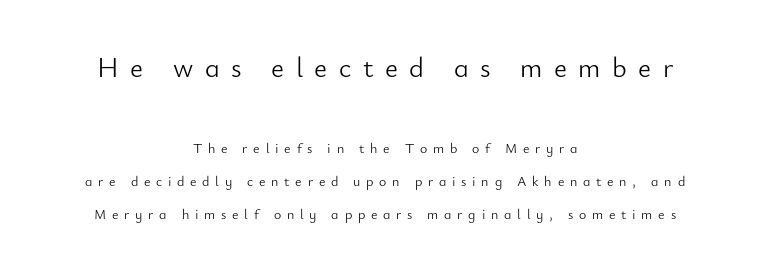
{"serif": "no", "italic": "no", "bold": "no", "weight": "light", "width": "normal", "stroke_contrast": "low", "x_height": "small", "monospaced": "no", "underline": "no", "align": "center", "line_spacing": "loose", "line_spacing_ratio": 2.37, "letter_spacing": "wide", "letter_spacing_em": 0.41, "larger_block": "first", "size_ratio": 2.0, "glyph_px": 28}
